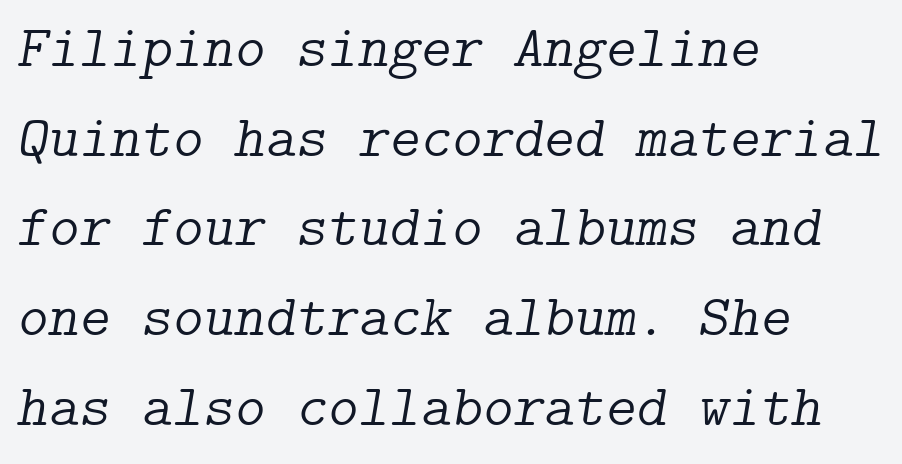
Q: Is the text bold? A: No.
Q: Is the text italic (slanted)? A: Yes, it leans right by about 9 degrees.
Q: Is the typeface a serif or a sans-serif typeface? A: Serif.
Q: Is the text underlined? A: No.
Q: How is the paragraph aligned? A: Left-aligned.
Q: Is the spacing between letters normal or unusually wide? A: Normal.
Q: Is the spacing between lines tight, normal or loose? A: Normal.
Q: Width (condensed, normal, or wide)? A: Normal.
Q: Stroke contrast? A: Low.
Q: x-height? A: Medium.
